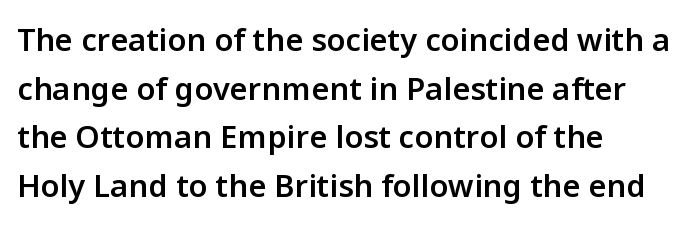
The image shows 31 px semibold sans-serif type, upright; set left-aligned, normal line spacing (1.57x), normal letter spacing, not underlined; low stroke contrast and a medium x-height.
